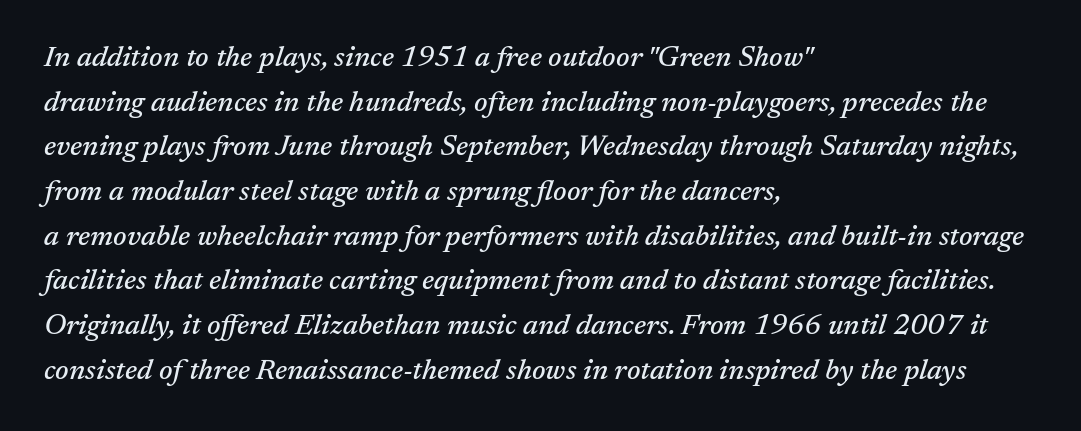
Descender tails drop into unmarked territory. Casual observation: everything's shoved over to the left. Does the type have serifs? Yes, each stem ends in a small foot. These lines are rendered in a variable-pitch font.
